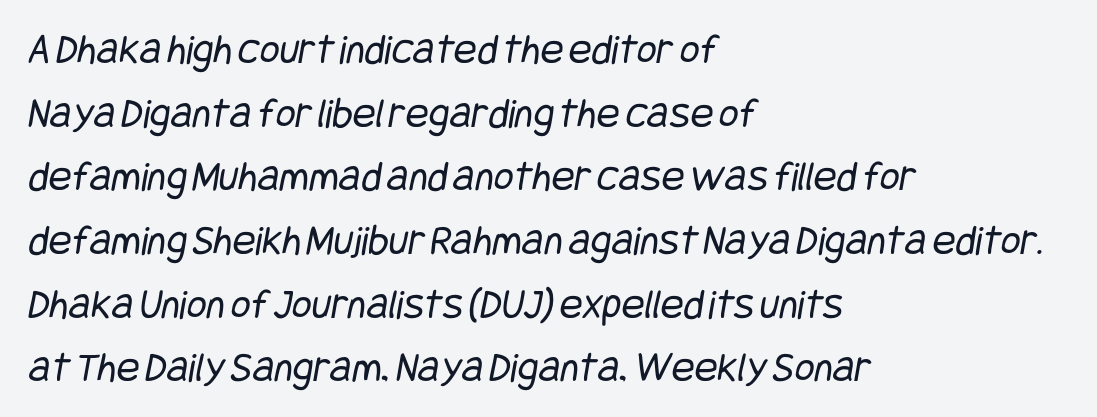
The strokes carry an ordinary text weight at most. Bare-footed words on every line. The rendering anchors every line to the left-hand side. Words appear dense and cohesive because spacing is normal. These lines sit exactly where default settings would place them. Look at the bottom of the vertical strokes: they stop flat, with no serifs.
